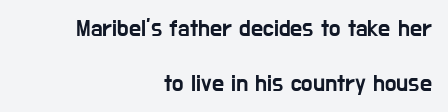
The font's upright variant was chosen for this text. Here the glyphs are tracked normally, forming tight word shapes. A student would call this right alignment; a typographer would say flush right, rag left. Rows of type keep a wide berth in the vertical direction.
